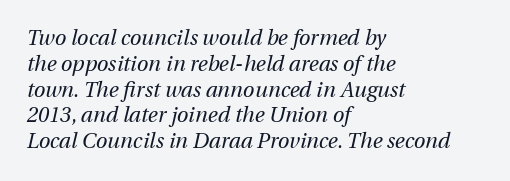
{"italic": "yes", "lean": "right", "slant_degrees": 12, "bold": "no", "underline": "no", "align": "left", "line_spacing_ratio": 1.23, "letter_spacing": "normal", "letter_spacing_em": 0.0, "glyph_px": 21}
